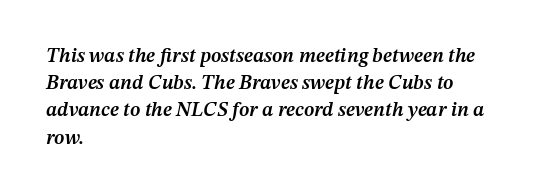
{"italic": "yes", "lean": "right", "slant_degrees": 12, "bold": "semi", "underline": "no", "align": "left", "line_spacing": "normal", "line_spacing_ratio": 1.36, "letter_spacing": "normal", "letter_spacing_em": 0.0, "glyph_px": 20}
